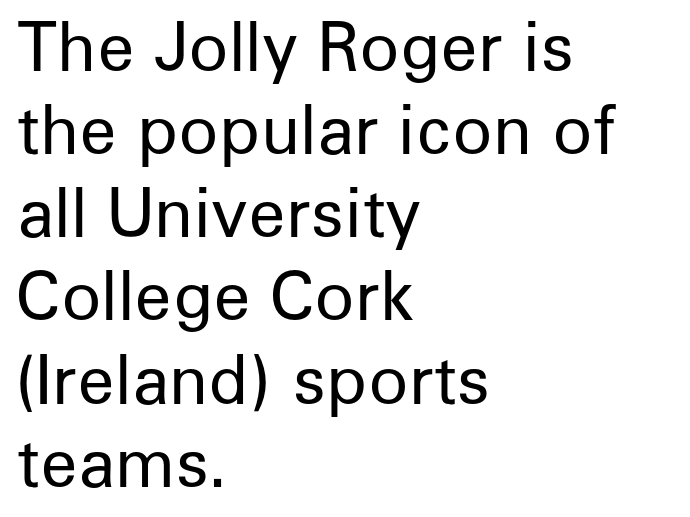
The image shows 66 px regular-weight sans-serif type, upright; set left-aligned, normal line spacing (1.26x), normal letter spacing, not underlined; low stroke contrast and a medium x-height.
